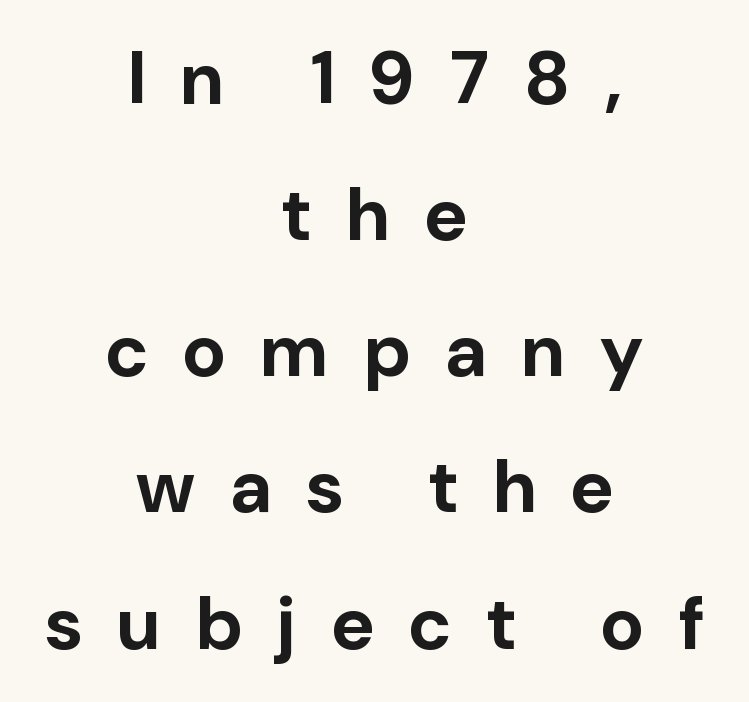
The image shows 74 px bold sans-serif type, upright; set centered, line spacing 1.84x, unusually wide letter spacing (+0.48 em), not underlined; low stroke contrast and a medium x-height.
